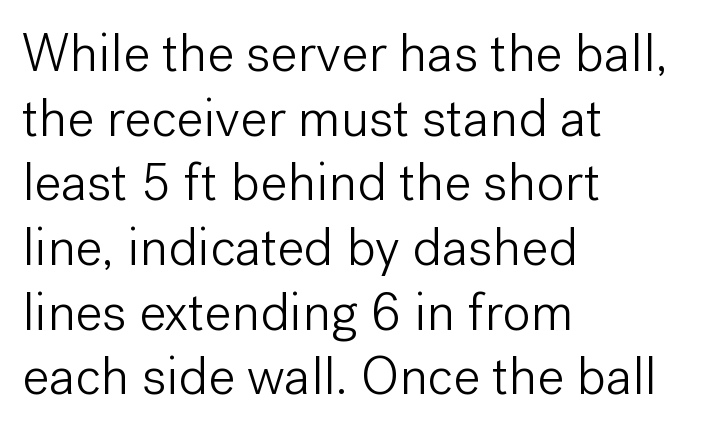
The image shows 53 px light sans-serif type, upright; set left-aligned, line spacing 1.22x, normal letter spacing, not underlined; low stroke contrast and a medium x-height.
